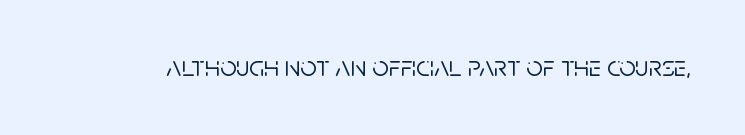
{"serif": "no", "italic": "no", "width": "normal", "stroke_contrast": "low", "x_height": "large", "monospaced": "no", "underline": "no", "letter_spacing": "normal", "letter_spacing_em": 0.0, "glyph_px": 29}
